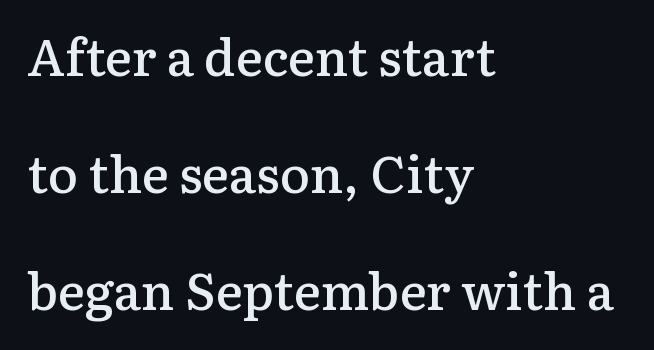
{"serif": "yes", "italic": "no", "bold": "semi", "weight": "semibold", "width": "normal", "stroke_contrast": "low", "x_height": "medium", "monospaced": "no", "underline": "no", "align": "left", "line_spacing": "loose", "line_spacing_ratio": 2.29, "letter_spacing": "normal", "letter_spacing_em": 0.0, "glyph_px": 51}
